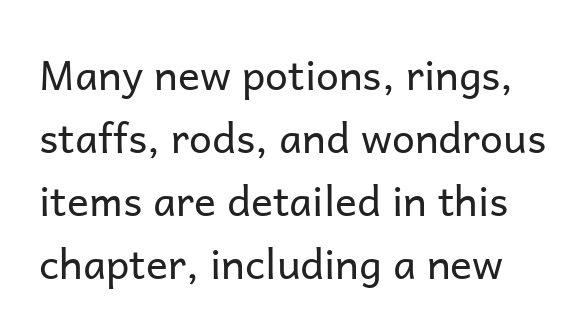
Observe the ordinary spacing: letters are neighbours, not strangers. Here the designer chose a conventional face with non-uniform glyph widths. Caption: face not bold, strokes unweighted. Students, observe: this is what conventionally led text looks like. Upright lettering throughout.
